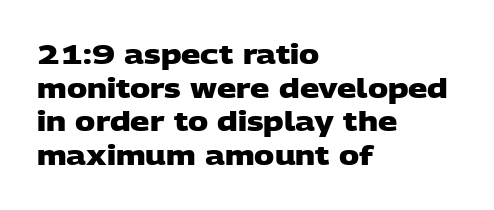
{"bold": "yes", "underline": "no", "align": "left", "line_spacing": "normal", "line_spacing_ratio": 1.25, "letter_spacing": "normal", "letter_spacing_em": 0.0, "glyph_px": 27}
